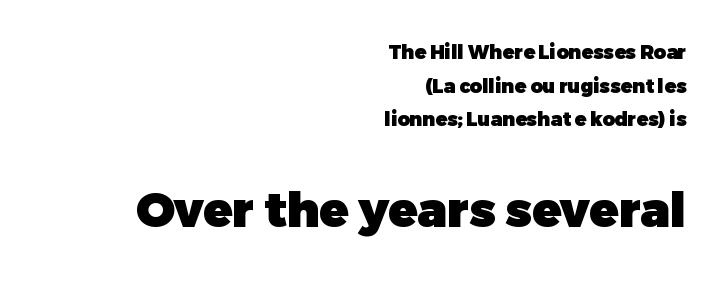
The image shows 48 px heavy sans-serif type, upright; set right-aligned, line spacing 1.77x, normal letter spacing, not underlined; the second (bottom) block is 2.53x larger; low stroke contrast and a medium x-height.
